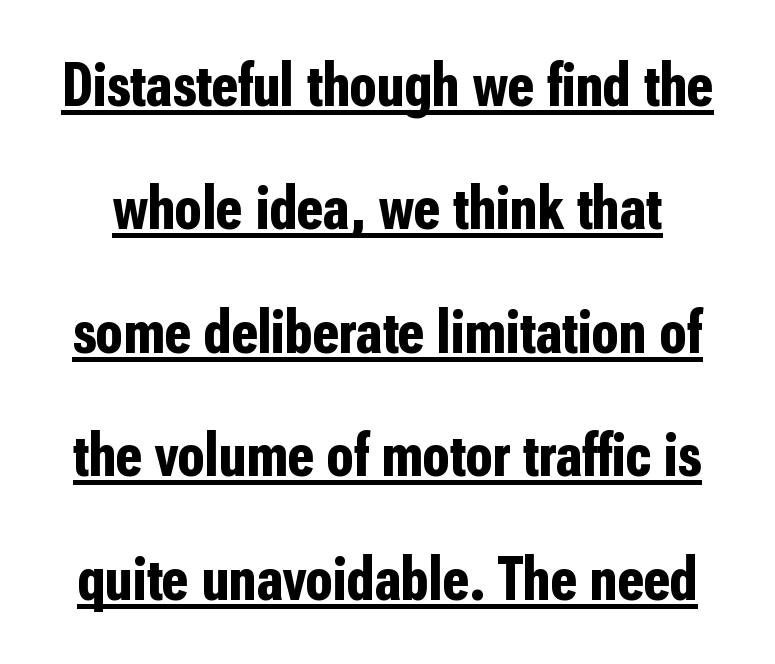
{"serif": "no", "italic": "no", "bold": "yes", "weight": "bold", "width": "condensed", "stroke_contrast": "low", "x_height": "medium", "monospaced": "no", "underline": "yes", "line_spacing": "loose", "line_spacing_ratio": 1.99, "letter_spacing": "normal", "letter_spacing_em": 0.0, "glyph_px": 62}
